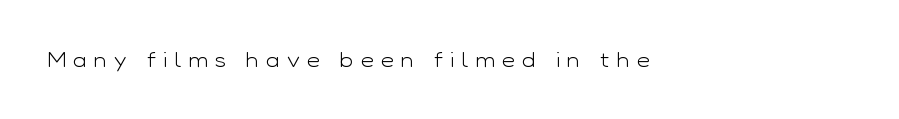
Q: Is the text bold? A: No.
Q: Is the text italic (slanted)? A: No, it is upright.
Q: Is the text underlined? A: No.
Q: How is the paragraph aligned? A: Left-aligned.
Q: Is the spacing between letters normal or unusually wide? A: Unusually wide.
